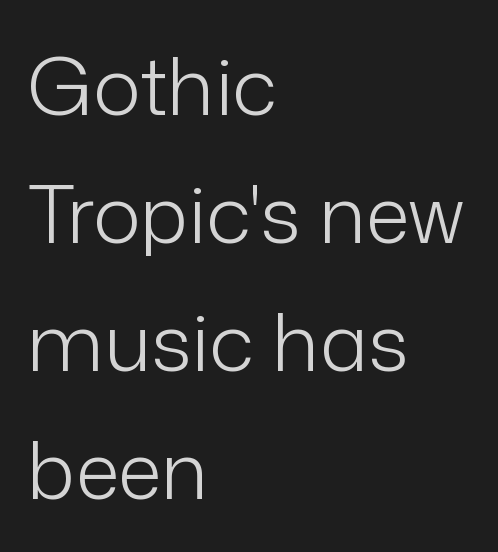
Descenders are the only things crossing below the line. Each letter keeps its own natural width here, so spacing adapts to shape. A roman cut, with each character standing at attention. The strokes carry an ordinary text weight at most.
